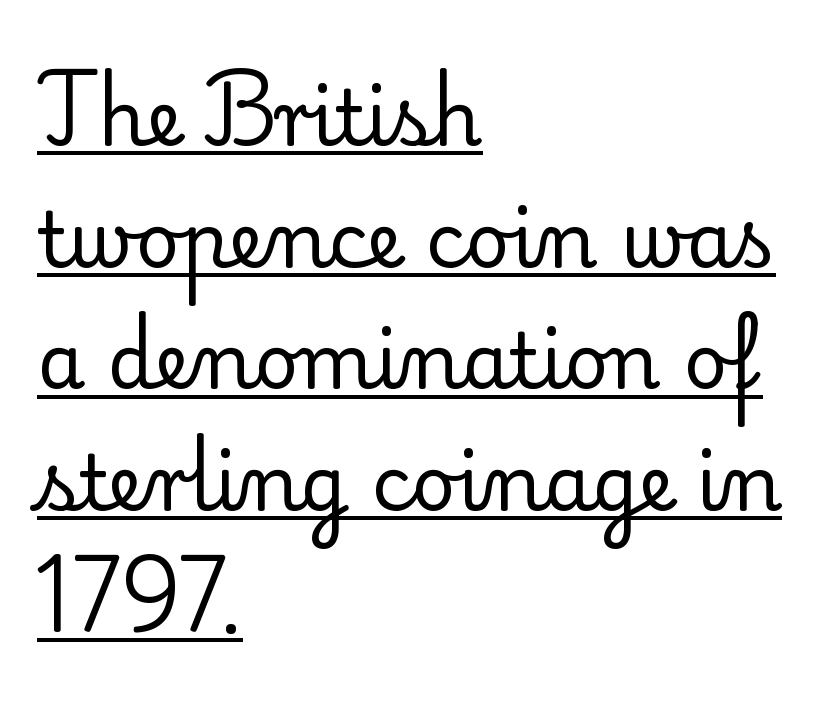
{"serif": "yes", "italic": "no", "bold": "no", "weight": "regular", "width": "normal", "stroke_contrast": "low", "x_height": "small", "monospaced": "no", "underline": "yes", "align": "left", "line_spacing": "normal", "line_spacing_ratio": 1.6, "letter_spacing": "normal", "letter_spacing_em": 0.0, "glyph_px": 76}
